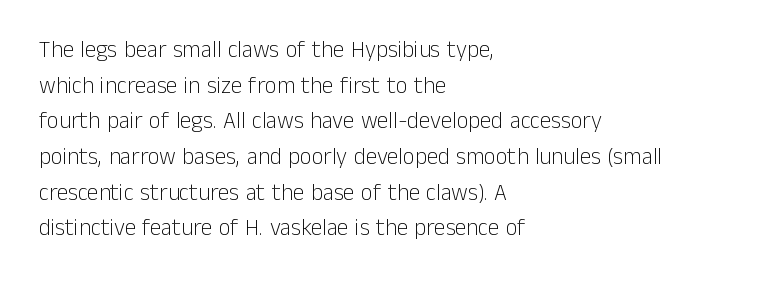
The image shows 23 px text type, upright; set left-aligned, normal line spacing (1.55x), normal letter spacing, not underlined.
